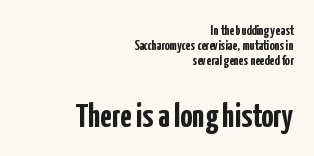
Q: Is the text bold? A: Yes.
Q: Is the text italic (slanted)? A: No, it is upright.
Q: Is the typeface a serif or a sans-serif typeface? A: Sans-serif.
Q: Is the text underlined? A: No.
Q: How is the paragraph aligned? A: Right-aligned.
Q: Is the spacing between letters normal or unusually wide? A: Normal.
Q: Is the spacing between lines tight, normal or loose? A: Tight.
Q: Which block of text is set in a larger size, the first (top) or the second (bottom)? A: The second (bottom) one.
Q: Width (condensed, normal, or wide)? A: Condensed.
Q: Stroke contrast? A: Low.
Q: x-height? A: Medium.
Q: Monospaced? A: No.
